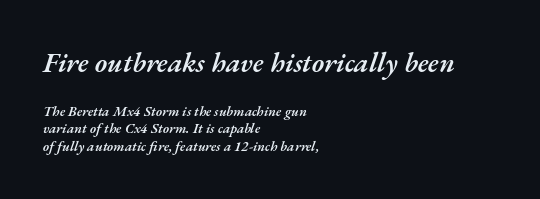
{"italic": "yes", "lean": "right", "slant_degrees": 17, "bold": "semi", "weight": "semibold", "width": "normal", "stroke_contrast": "medium", "x_height": "small", "monospaced": "no", "underline": "no", "align": "left", "line_spacing": "normal", "line_spacing_ratio": 1.26, "letter_spacing": "normal", "letter_spacing_em": 0.0, "larger_block": "first", "size_ratio": 2.0, "glyph_px": 28}
